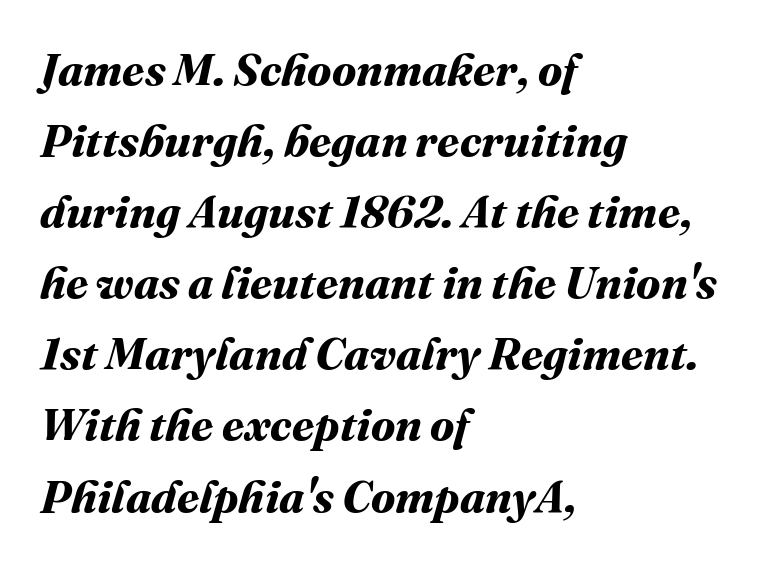
{"bold": "yes", "weight": "bold", "width": "normal", "stroke_contrast": "medium", "x_height": "medium", "monospaced": "no", "underline": "no", "align": "left", "line_spacing": "normal", "line_spacing_ratio": 1.58, "letter_spacing": "normal", "letter_spacing_em": 0.0, "glyph_px": 45}
